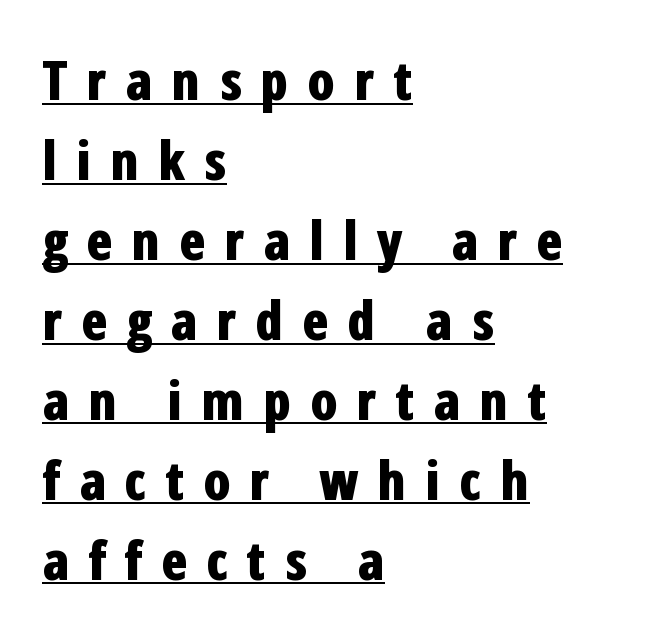
{"serif": "no", "italic": "no", "bold": "yes", "weight": "bold", "width": "condensed", "stroke_contrast": "low", "x_height": "medium", "monospaced": "no", "underline": "yes", "align": "left", "line_spacing": "normal", "line_spacing_ratio": 1.48, "letter_spacing": "wide", "letter_spacing_em": 0.34, "glyph_px": 54}
